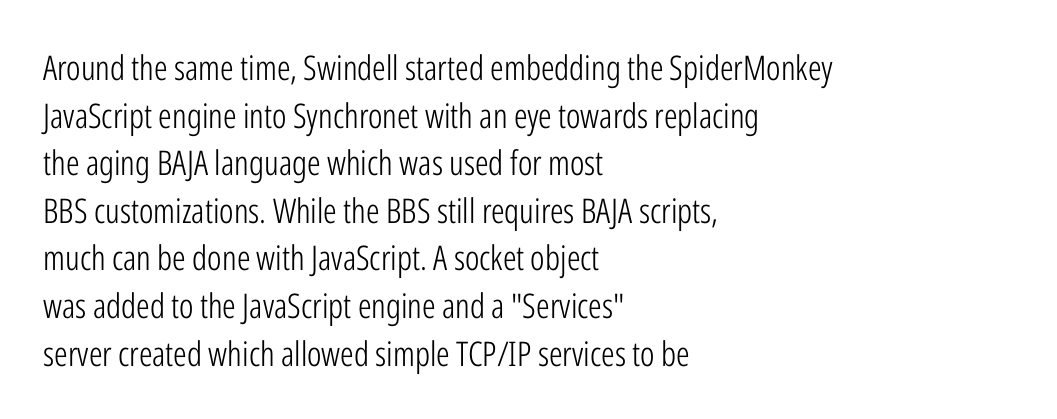
Q: Is the text bold? A: No.
Q: Is the text italic (slanted)? A: No, it is upright.
Q: Is the typeface a serif or a sans-serif typeface? A: Sans-serif.
Q: Is the text underlined? A: No.
Q: How is the paragraph aligned? A: Left-aligned.
Q: Is the spacing between letters normal or unusually wide? A: Normal.
Q: Is the spacing between lines tight, normal or loose? A: Normal.
Q: Width (condensed, normal, or wide)? A: Condensed.
Q: Stroke contrast? A: Low.
Q: x-height? A: Medium.
Q: Monospaced? A: No.
